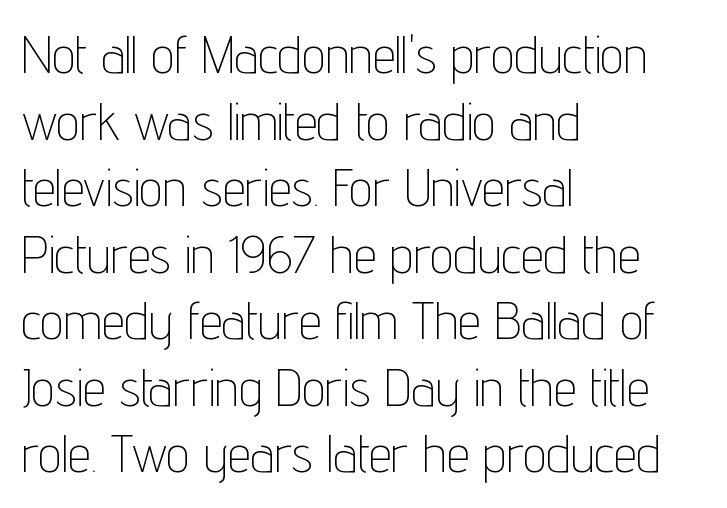
The letters stand upright; this is a roman face. Unbolded letterforms with no extra heft. Interline gaps are of average width in this sample. The text block is weighted toward the left margin, trailing off unevenly rightward.
